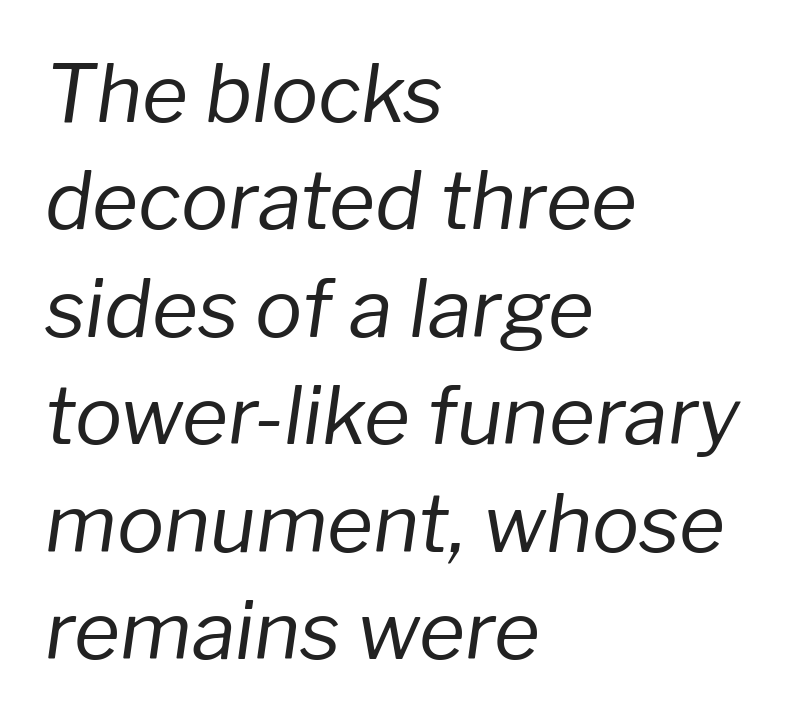
{"italic": "yes", "lean": "right", "slant_degrees": 8, "bold": "no", "weight": "regular", "width": "normal", "stroke_contrast": "low", "x_height": "medium", "monospaced": "no", "underline": "no", "align": "left", "line_spacing": "normal", "line_spacing_ratio": 1.36, "letter_spacing": "normal", "letter_spacing_em": 0.0, "glyph_px": 79}
